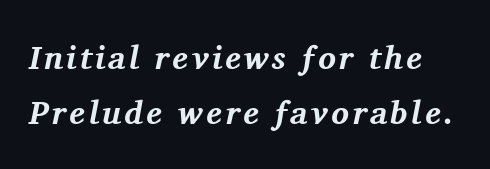
The image shows 33 px bold serif type, italic (leaning right); set normal line spacing (1.67x), not underlined; medium stroke contrast and a medium x-height.
